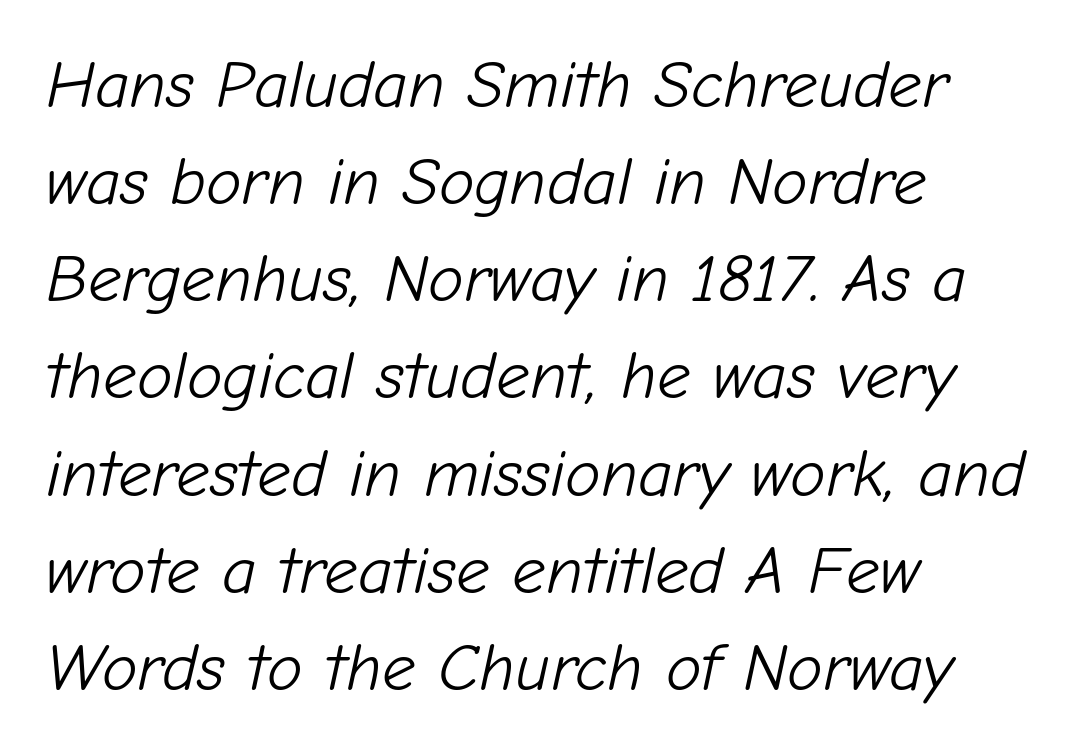
The image shows 67 px light type, italic (leaning right); set left-aligned, normal line spacing (1.45x), normal letter spacing, not underlined; low stroke contrast and a medium x-height.
